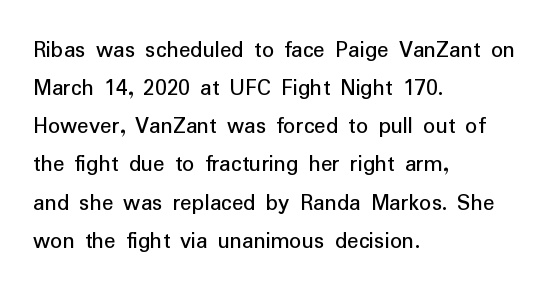
{"italic": "no", "underline": "no", "align": "left", "line_spacing": "normal", "line_spacing_ratio": 1.59, "letter_spacing": "normal", "letter_spacing_em": 0.0, "glyph_px": 24}
